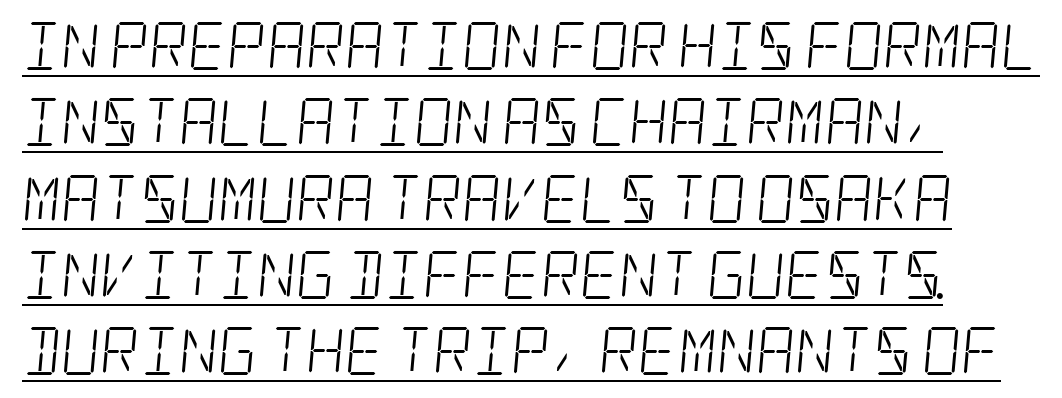
{"serif": "yes", "bold": "no", "weight": "light", "width": "condensed", "stroke_contrast": "low", "x_height": "large", "underline": "yes", "line_spacing": "normal", "line_spacing_ratio": 1.59, "letter_spacing": "normal", "letter_spacing_em": 0.0, "glyph_px": 48}
